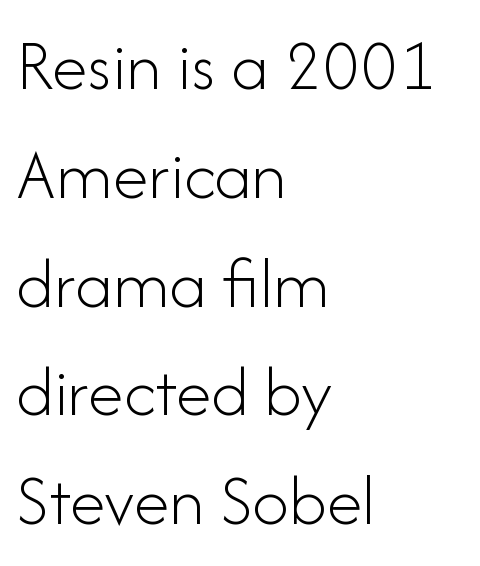
The lettering holds an erect, upright posture throughout. Examine the stroke ends and you'll find no serifs. The specimen omits any rule beneath the text block's lines. The face used here is proportionally spaced, like ordinary book or web type. The paragraph shown leans on its left margin. The face used here is rendered with its standard letterfit.
